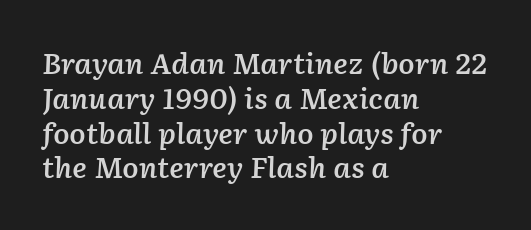
Q: Is the text bold? A: Semi-bold.
Q: Is the text italic (slanted)? A: Yes, it leans right by about 2 degrees.
Q: Is the text underlined? A: No.
Q: How is the paragraph aligned? A: Left-aligned.
Q: Is the spacing between letters normal or unusually wide? A: Normal.
Q: Is the spacing between lines tight, normal or loose? A: Normal.
